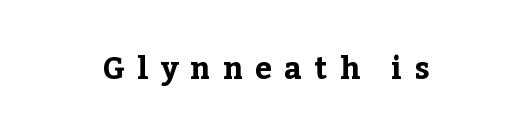
{"serif": "yes", "italic": "no", "bold": "yes", "weight": "bold", "width": "normal", "stroke_contrast": "low", "x_height": "medium", "monospaced": "no", "underline": "no", "align": "center", "letter_spacing": "wide", "letter_spacing_em": 0.41, "glyph_px": 30}
